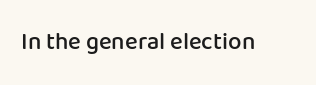
The image shows 24 px text type, upright; set normal letter spacing, not underlined.
